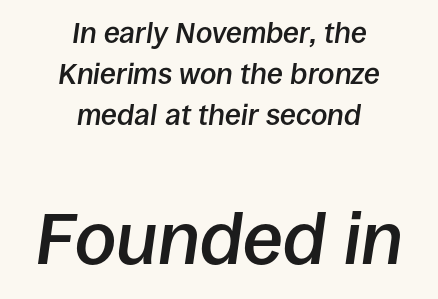
{"italic": "yes", "lean": "right", "slant_degrees": 8, "bold": "semi", "weight": "semibold", "width": "normal", "stroke_contrast": "low", "x_height": "large", "monospaced": "no", "underline": "no", "align": "center", "line_spacing": "normal", "line_spacing_ratio": 1.41, "letter_spacing": "normal", "letter_spacing_em": 0.0, "larger_block": "second", "size_ratio": 2.52, "glyph_px": 73}
